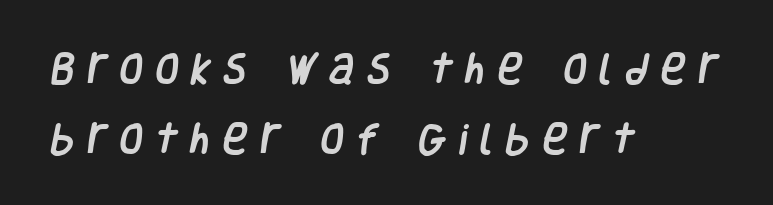
The image shows 34 px condensed sans-serif type; set left-aligned, loose line spacing (2.05x), unusually wide letter spacing (+0.37 em), not underlined; low stroke contrast and a large x-height.
